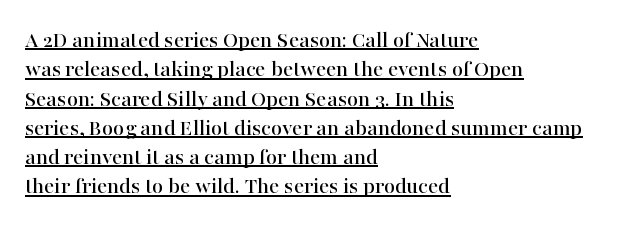
The image shows 24 px text type, upright; set left-aligned, line spacing 1.22x, normal letter spacing, underlined.
